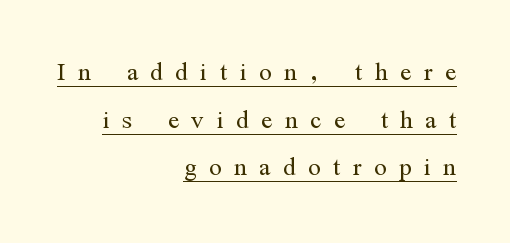
{"serif": "yes", "italic": "no", "bold": "no", "weight": "light", "width": "condensed", "stroke_contrast": "medium", "x_height": "medium", "monospaced": "no", "underline": "yes", "align": "right", "line_spacing": "normal", "line_spacing_ratio": 1.44, "letter_spacing": "wide", "letter_spacing_em": 0.38, "glyph_px": 33}
